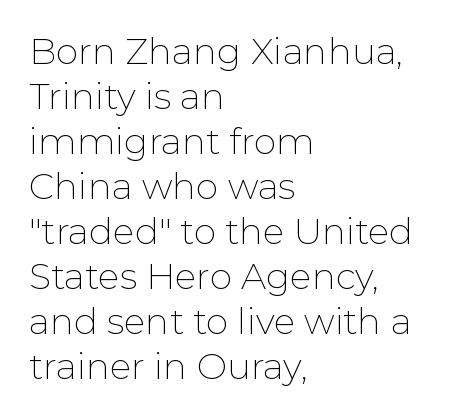
{"serif": "no", "italic": "no", "bold": "no", "weight": "thin", "width": "normal", "stroke_contrast": "low", "x_height": "medium", "monospaced": "no", "underline": "no", "align": "left", "line_spacing": "normal", "line_spacing_ratio": 1.25, "letter_spacing": "normal", "letter_spacing_em": 0.0, "glyph_px": 36}
